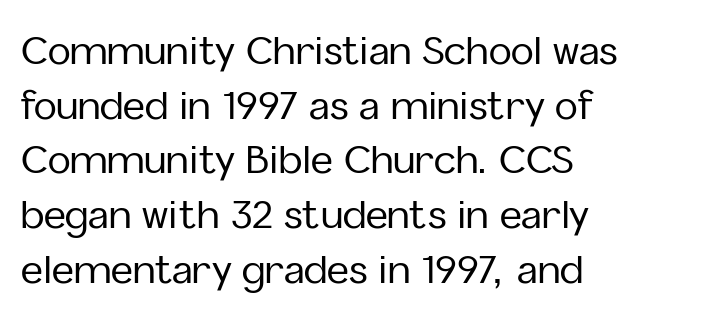
Q: Is the text italic (slanted)? A: No, it is upright.
Q: Is the typeface a serif or a sans-serif typeface? A: Sans-serif.
Q: Is the text underlined? A: No.
Q: How is the paragraph aligned? A: Left-aligned.
Q: Is the spacing between letters normal or unusually wide? A: Normal.
Q: Is the spacing between lines tight, normal or loose? A: Normal.
Q: Width (condensed, normal, or wide)? A: Normal.
Q: Stroke contrast? A: Low.
Q: x-height? A: Medium.
Q: Monospaced? A: No.
